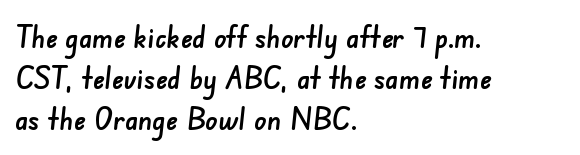
The image shows 31 px sans-serif type; set left-aligned, normal line spacing (1.33x), normal letter spacing, not underlined; low stroke contrast and a small x-height.
